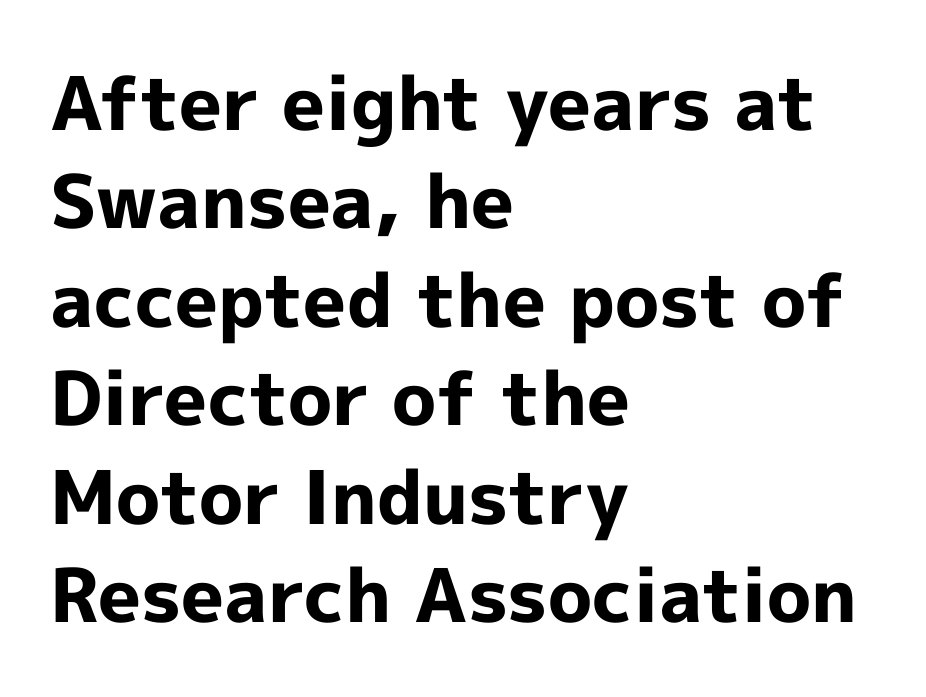
The image shows 74 px bold sans-serif type, upright; set left-aligned, normal line spacing (1.33x), normal letter spacing, not underlined; a medium x-height.
